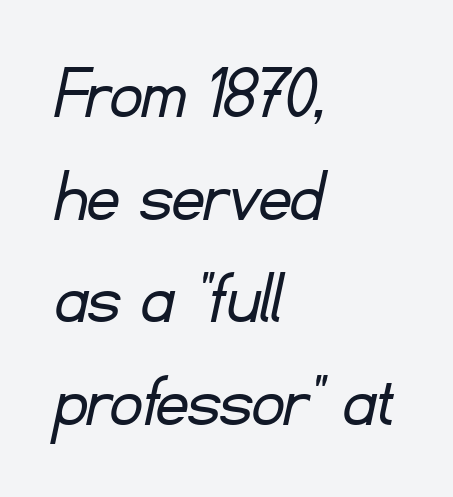
To sum up the face: it is a sans, with no serifs. The gap between lines stays unmarked. Character widths vary here, with narrow letters taking less room than wide ones. Leftover space on each line is placed entirely after the last word.
